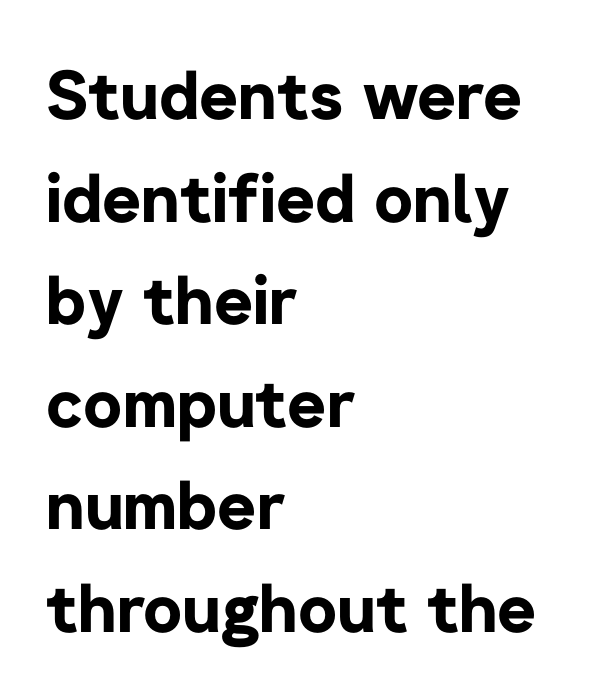
Q: Is the text bold? A: Yes.
Q: Is the text italic (slanted)? A: No, it is upright.
Q: Is the typeface a serif or a sans-serif typeface? A: Sans-serif.
Q: Is the text underlined? A: No.
Q: How is the paragraph aligned? A: Left-aligned.
Q: Is the spacing between letters normal or unusually wide? A: Normal.
Q: Is the spacing between lines tight, normal or loose? A: Normal.
Q: Width (condensed, normal, or wide)? A: Normal.
Q: Stroke contrast? A: Low.
Q: x-height? A: Medium.
Q: Monospaced? A: No.
